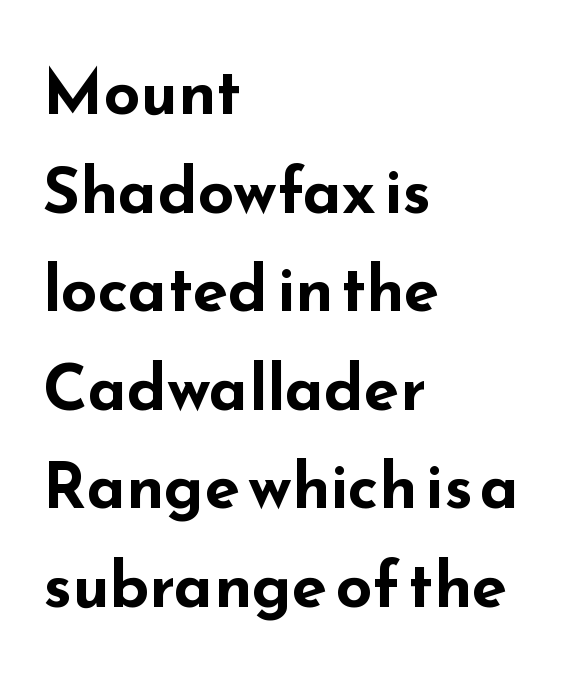
The image shows 64 px bold, wide sans-serif type, upright; set left-aligned, normal line spacing (1.54x), normal letter spacing, not underlined; low stroke contrast and a small x-height.
